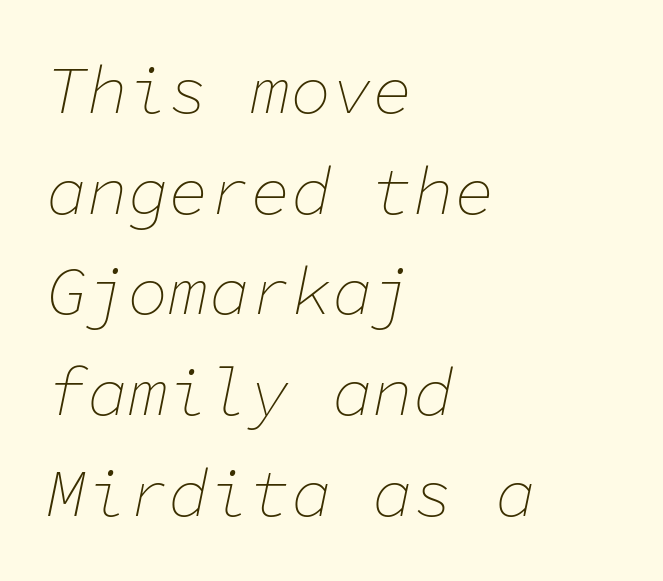
If you drew a ruler down the left edge, every line would touch it. Students, observe: this is what conventionally led text looks like. Heaviness? Minimal to ordinary, like unemphasized prose. A typesetter would call this monospace, since all characters share one set width. The font's italic variant was chosen for this text. Underlining? Definitely not there.
